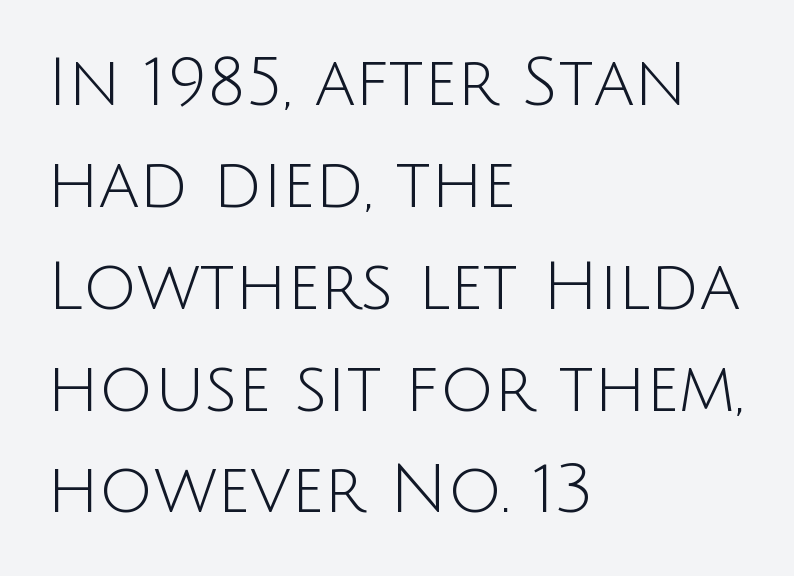
The gap between lines stays unmarked. Teacher's note: observe the even left margin — that is flush-left alignment. Does the type have serifs? No, each stem ends abruptly. Designer's note — italics off, roman on. The font sits on the lighter half of the weight spectrum, regular included.
